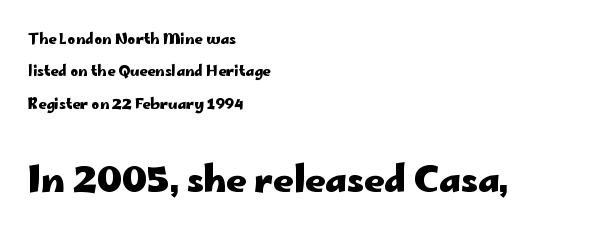
The image shows 35 px heavy, wide sans-serif type, upright; set left-aligned, loose line spacing (2.31x), normal letter spacing, not underlined; the second (bottom) block is 2.5x larger; low stroke contrast and a small x-height.
